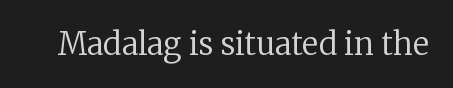
Q: Is the text bold? A: No.
Q: Is the text italic (slanted)? A: No, it is upright.
Q: Is the typeface a serif or a sans-serif typeface? A: Serif.
Q: Is the text underlined? A: No.
Q: Is the spacing between letters normal or unusually wide? A: Normal.
Q: Width (condensed, normal, or wide)? A: Normal.
Q: Stroke contrast? A: Low.
Q: x-height? A: Medium.
Q: Monospaced? A: No.
